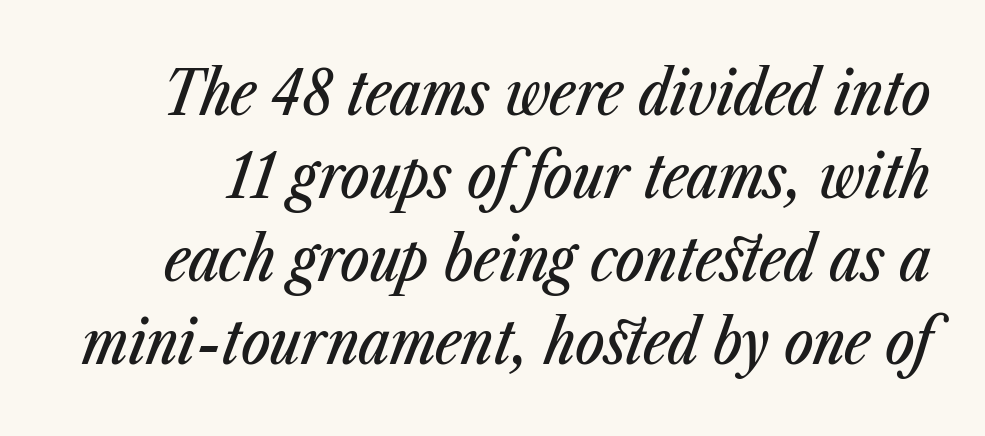
{"italic": "yes", "lean": "right", "slant_degrees": 23, "width": "condensed", "stroke_contrast": "low", "x_height": "medium", "monospaced": "no", "underline": "no", "line_spacing": "normal", "line_spacing_ratio": 1.34, "letter_spacing": "normal", "letter_spacing_em": 0.0, "glyph_px": 62}
